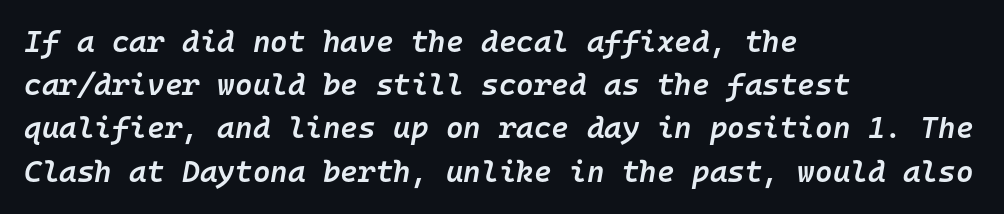
A bit beefed up — I'd call it semibold rather than bold. It's the slanting kind of type. Does the copy run flush right? No — it runs flush left. You could count columns in this text — the font is strictly monospaced. Type without underlining. The passage shown stacks its lines at a standard gap.
